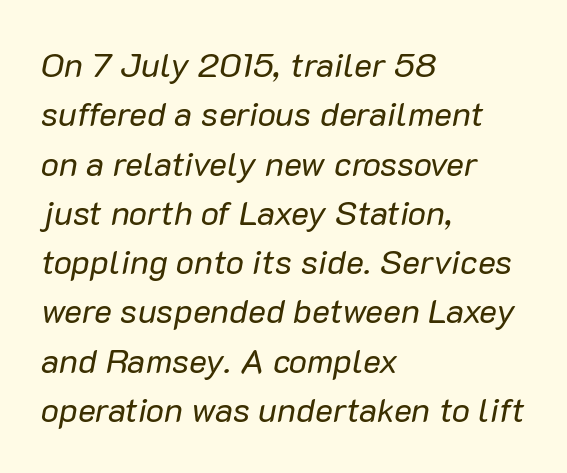
The face looks like a standard text weight, possibly lighter. Left-aligned paragraph, ragged on the right. Descenders are the only things crossing below the line. You can tell it's italic because the verticals aren't actually vertical. Interline gaps are of average width in this sample. Here the glyphs are tracked normally, forming tight word shapes.
